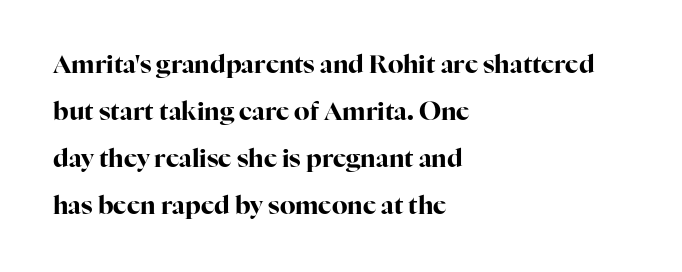
The image shows 25 px bold type, upright; set left-aligned, line spacing 1.88x, normal letter spacing, not underlined.
